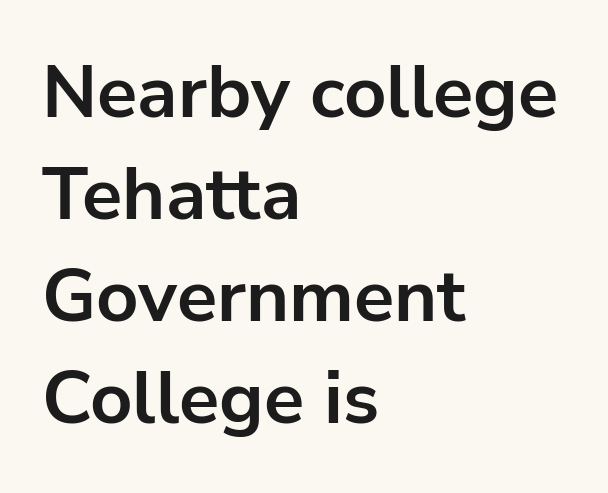
{"serif": "no", "italic": "no", "bold": "yes", "weight": "bold", "width": "normal", "stroke_contrast": "low", "x_height": "medium", "monospaced": "no", "underline": "no", "align": "left", "line_spacing": "normal", "line_spacing_ratio": 1.38, "letter_spacing": "normal", "letter_spacing_em": 0.0, "glyph_px": 74}
